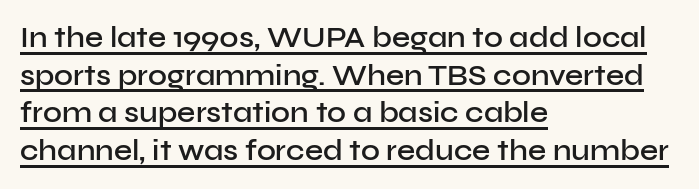
A continuous stroke trails under the words, as in a hyperlink. Quick note: not italic, upright. Spacing verdict: proportional, widths tailored to each character. Visually the block forms a straight wall on the left and a jagged coastline on the right. Every letter is mildly thick-stroked: semibold rather than bold. The passage shown stacks its lines at a standard gap.
